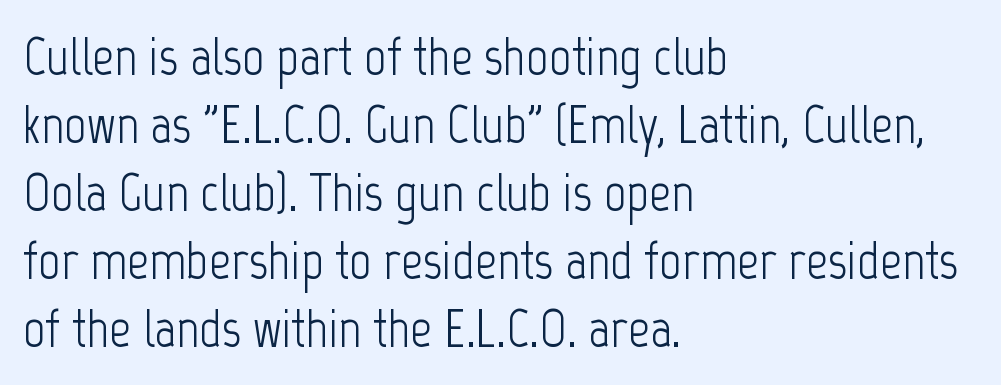
{"serif": "no", "italic": "no", "bold": "no", "weight": "light", "width": "condensed", "stroke_contrast": "low", "x_height": "medium", "monospaced": "no", "underline": "no", "align": "left", "line_spacing": "normal", "line_spacing_ratio": 1.26, "letter_spacing": "normal", "letter_spacing_em": 0.0, "glyph_px": 54}
